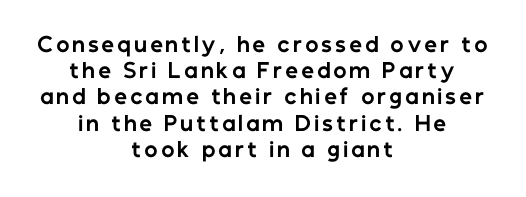
Q: Is the text bold? A: Yes.
Q: Is the text italic (slanted)? A: No, it is upright.
Q: Is the text underlined? A: No.
Q: How is the paragraph aligned? A: Centered.
Q: Is the spacing between lines tight, normal or loose? A: Normal.
